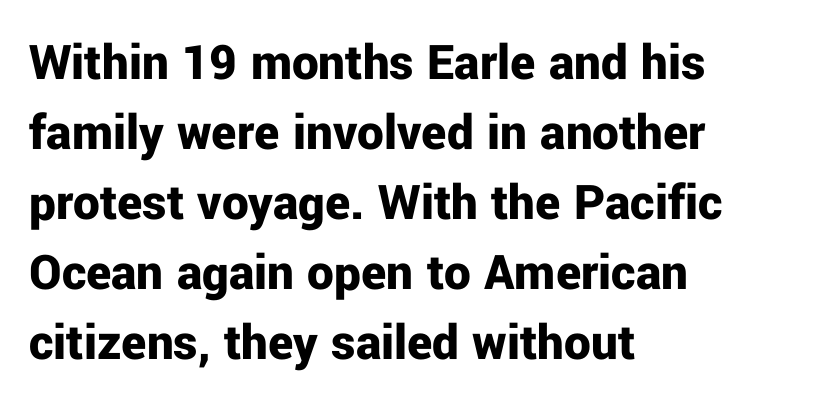
{"serif": "no", "italic": "no", "bold": "yes", "weight": "bold", "width": "normal", "stroke_contrast": "low", "x_height": "medium", "monospaced": "no", "underline": "no", "align": "left", "line_spacing": "normal", "line_spacing_ratio": 1.32, "letter_spacing": "normal", "letter_spacing_em": 0.0, "glyph_px": 53}
